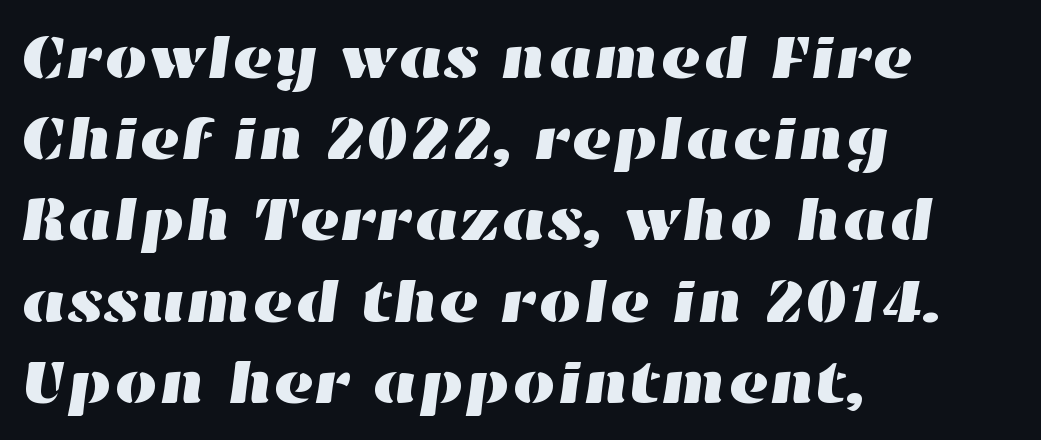
{"width": "wide", "stroke_contrast": "high", "x_height": "medium", "monospaced": "no", "underline": "no", "align": "left", "line_spacing": "normal", "line_spacing_ratio": 1.31, "letter_spacing": "normal", "letter_spacing_em": 0.0, "glyph_px": 62}
